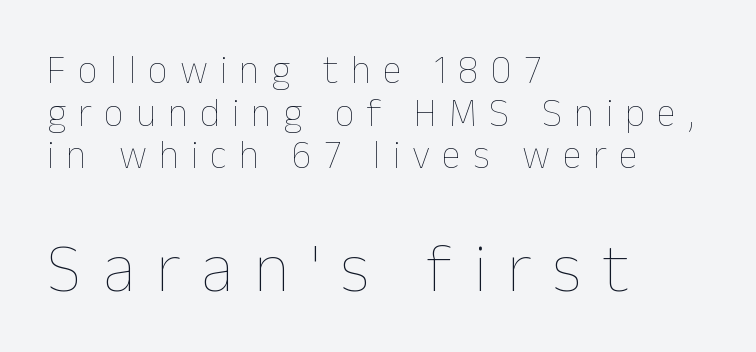
Caption: upper text group reduced, lower text group enlarged. The space directly below the letters is spotless. Weight class: somewhere from thin through regular. A typesetter would call this leading minimal, almost set solid. This rendering uses left alignment, leaving the right contour irregular.
